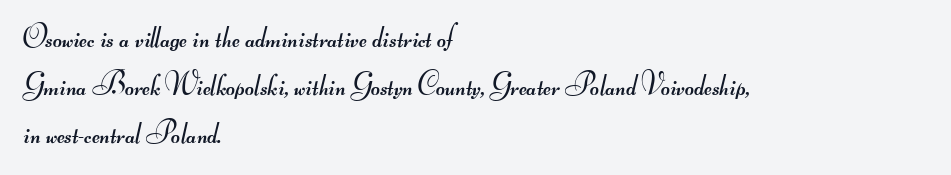
The image shows 31 px regular-weight, wide sans-serif type; set left-aligned, normal line spacing (1.55x), normal letter spacing, not underlined; medium stroke contrast.
